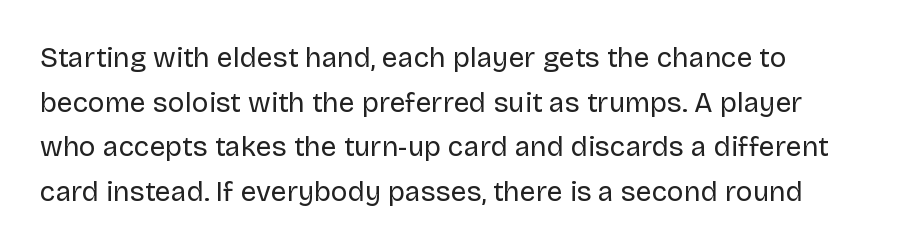
The image shows 28 px regular-weight sans-serif type, upright; set normal line spacing (1.59x), normal letter spacing, not underlined; low stroke contrast and a large x-height.
